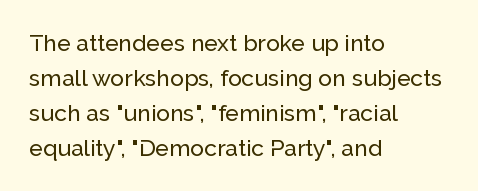
Q: Is the text italic (slanted)? A: No, it is upright.
Q: Is the text underlined? A: No.
Q: How is the paragraph aligned? A: Left-aligned.
Q: Is the spacing between letters normal or unusually wide? A: Normal.
Q: Is the spacing between lines tight, normal or loose? A: Normal.
